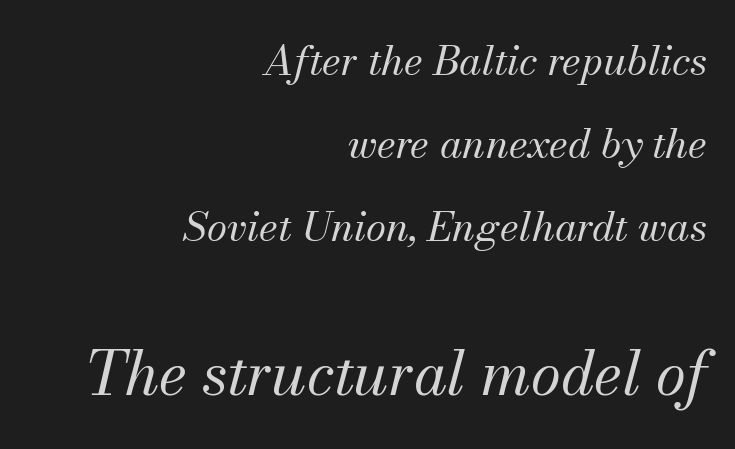
{"serif": "yes", "italic": "yes", "lean": "right", "slant_degrees": 13, "bold": "no", "weight": "regular", "width": "normal", "stroke_contrast": "medium", "x_height": "small", "monospaced": "no", "underline": "no", "align": "right", "line_spacing": "loose", "line_spacing_ratio": 2.03, "letter_spacing": "normal", "letter_spacing_em": 0.0, "larger_block": "second", "size_ratio": 1.49, "glyph_px": 61}
